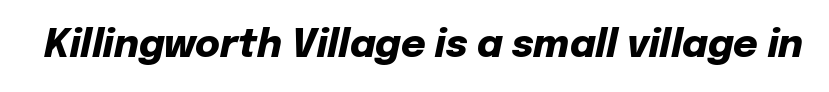
Q: Is the text bold? A: Yes.
Q: Is the text italic (slanted)? A: Yes, it leans right by about 12 degrees.
Q: Is the text underlined? A: No.
Q: Is the spacing between letters normal or unusually wide? A: Normal.
Q: Width (condensed, normal, or wide)? A: Normal.
Q: Stroke contrast? A: Low.
Q: x-height? A: Medium.
Q: Monospaced? A: No.
